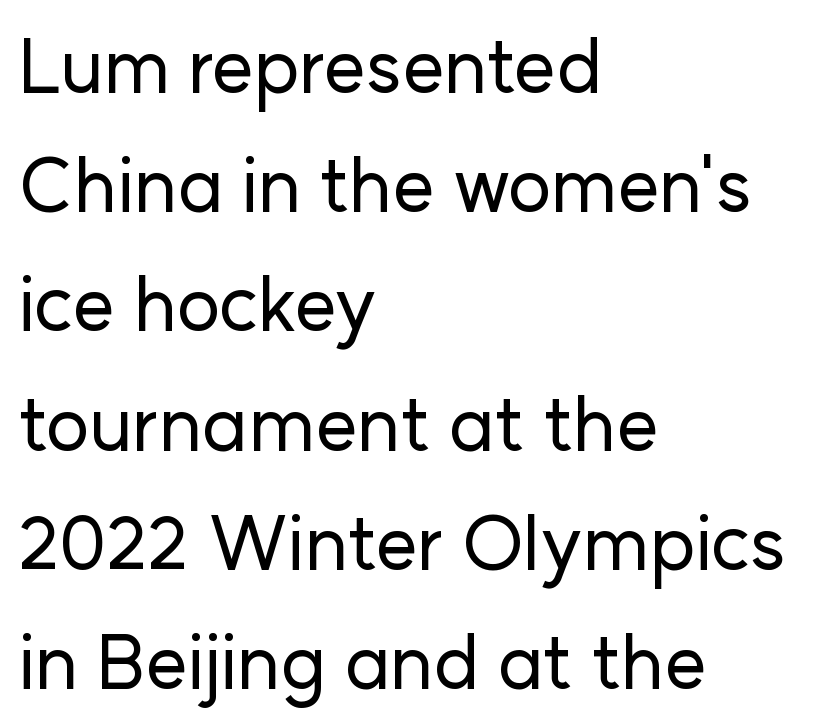
{"serif": "no", "italic": "no", "width": "normal", "stroke_contrast": "low", "x_height": "medium", "monospaced": "no", "underline": "no", "align": "left", "line_spacing": "normal", "line_spacing_ratio": 1.59, "letter_spacing": "normal", "letter_spacing_em": 0.0, "glyph_px": 75}
